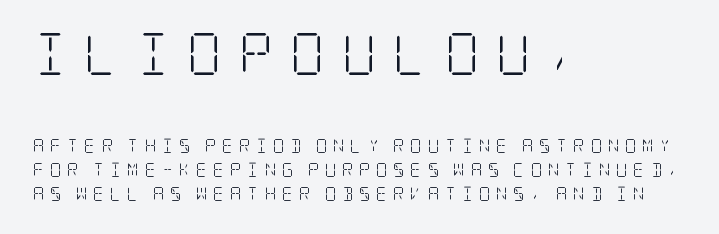
The face used here appears at its bigger size in the upper chunk. The tracking jumps out immediately: characters are airy and widely separated. Letters rest on an invisible, unmarked baseline. Rendered with straight, roman letterforms. Notice how the passage keeps a crisp vertical edge on the left only.
